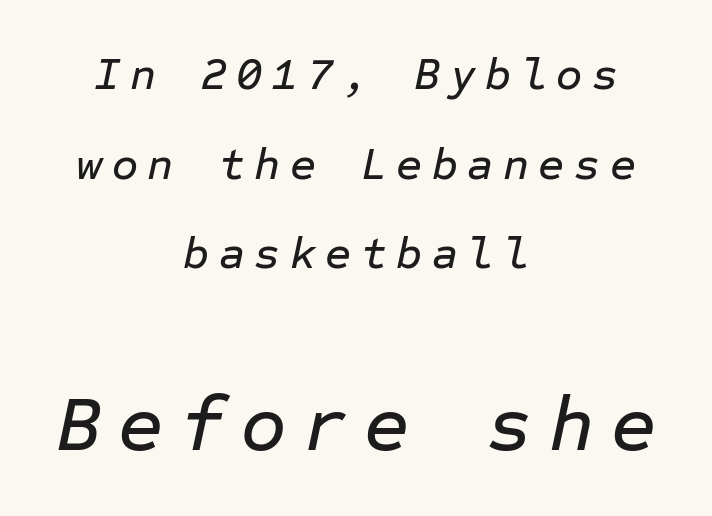
The image shows 78 px text type, italic (leaning right), monospaced; set centered, loose line spacing (1.99x), unusually wide letter spacing (+0.21 em), not underlined; the second (bottom) block is 1.73x larger; low stroke contrast and a medium x-height.
